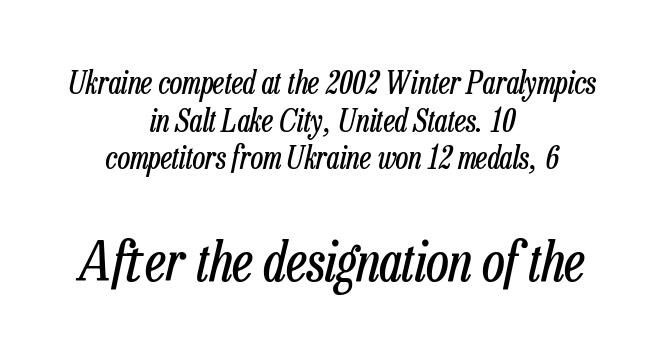
{"italic": "yes", "lean": "right", "slant_degrees": 13, "bold": "no", "weight": "regular", "width": "condensed", "stroke_contrast": "low", "x_height": "medium", "monospaced": "no", "underline": "no", "align": "center", "line_spacing_ratio": 1.21, "letter_spacing": "normal", "letter_spacing_em": 0.0, "larger_block": "second", "size_ratio": 1.77, "glyph_px": 55}
